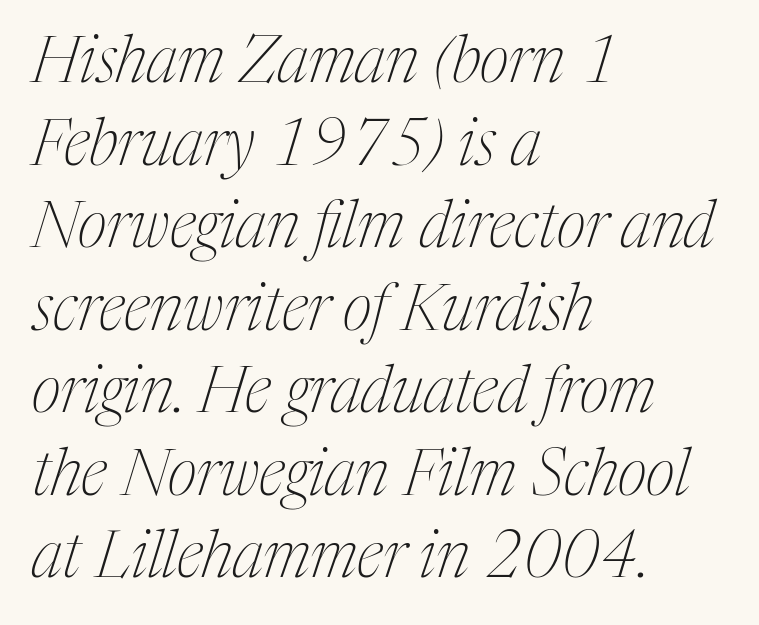
Every row of glyphs begins at an identical x-position on the left. Caption: standard tracking, unaltered. Proportional: the letters do not fall into vertical columns. Each letter's strokes conclude with small projecting serifs. In terms of leading, this rendering sits right in the middle.
